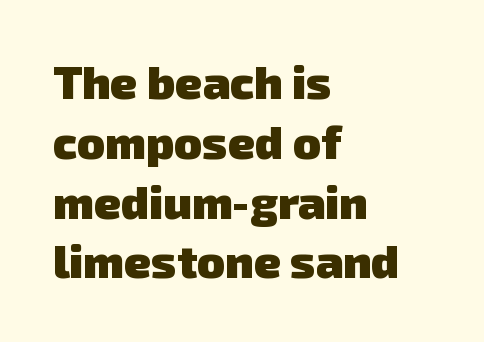
The letters advance in unequal steps, a hallmark of proportional type. This sample uses plain, unmodified letter spacing. The text block is weighted toward the left margin, trailing off unevenly rightward. Classification — sans serif. What weight is shown? A full bold with thick strokes.
